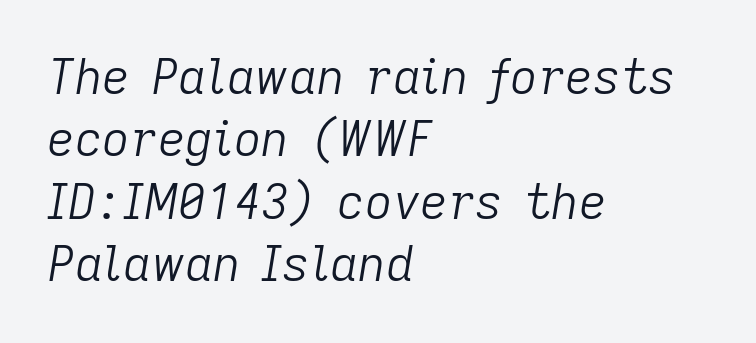
The image shows 48 px light type, italic (leaning right); set left-aligned, normal line spacing (1.3x), normal letter spacing, not underlined; low stroke contrast and a medium x-height.
